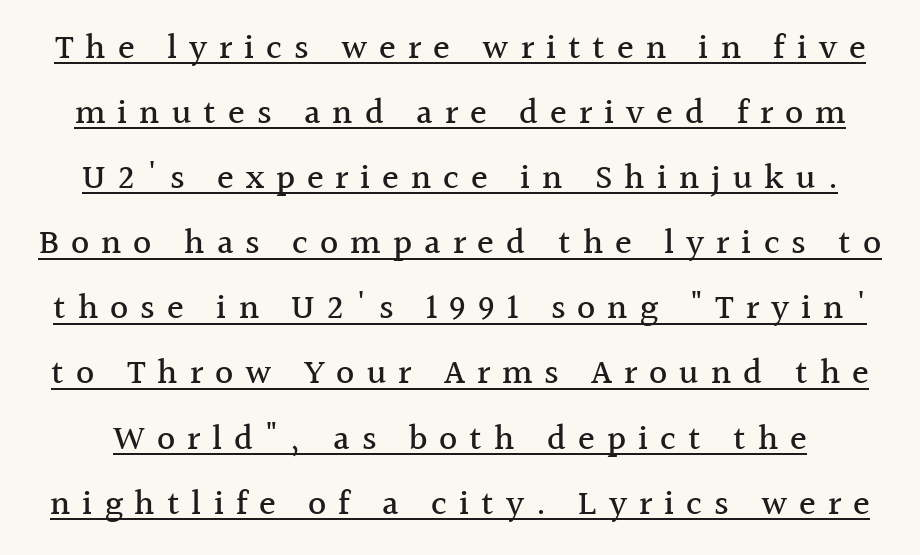
Like a heading marked for emphasis, these lines bear an underscore. This is the regular roman posture of the typeface. Font category for this specimen: serif. Tracking value appears strongly positive — letters spread wide. You could not count columns in this text — the font is proportionally spaced.
